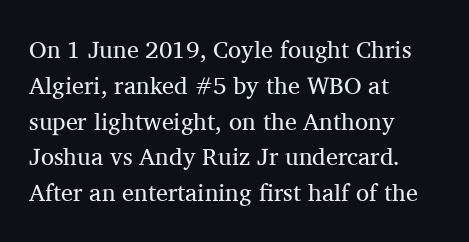
The setting favours the left margin, as ordinary paragraphs usually do. Upright lettering throughout. Letter spacing: default. No chunkiness to these letters — they're not bold.
